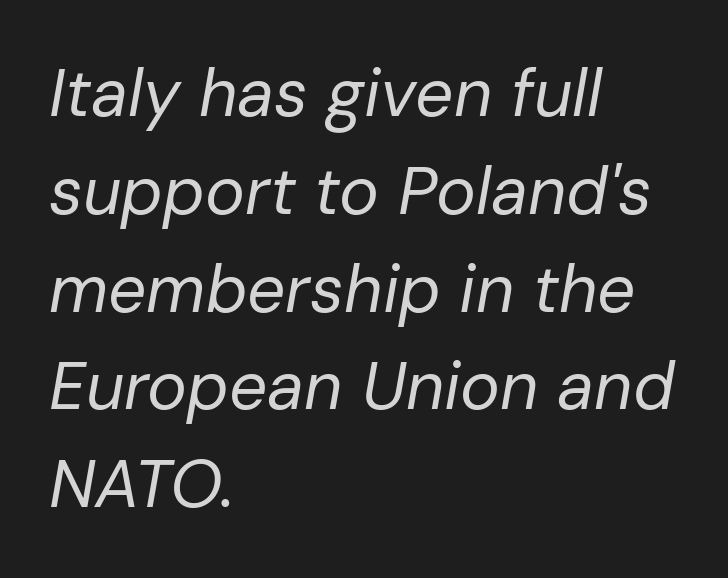
The image shows 67 px regular-weight type, italic (leaning right); set left-aligned, normal line spacing (1.46x), normal letter spacing, not underlined; low stroke contrast and a medium x-height.
